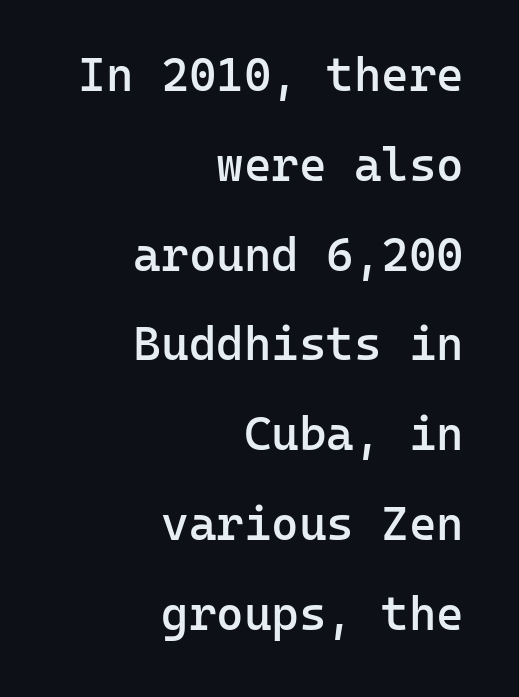
Q: Is the text bold? A: Semi-bold.
Q: Is the text italic (slanted)? A: No, it is upright.
Q: Is the typeface a serif or a sans-serif typeface? A: Sans-serif.
Q: Is the text underlined? A: No.
Q: How is the paragraph aligned? A: Right-aligned.
Q: Is the spacing between letters normal or unusually wide? A: Normal.
Q: Is the spacing between lines tight, normal or loose? A: Loose.
Q: Width (condensed, normal, or wide)? A: Normal.
Q: Stroke contrast? A: Low.
Q: x-height? A: Medium.
Q: Monospaced? A: Yes.
